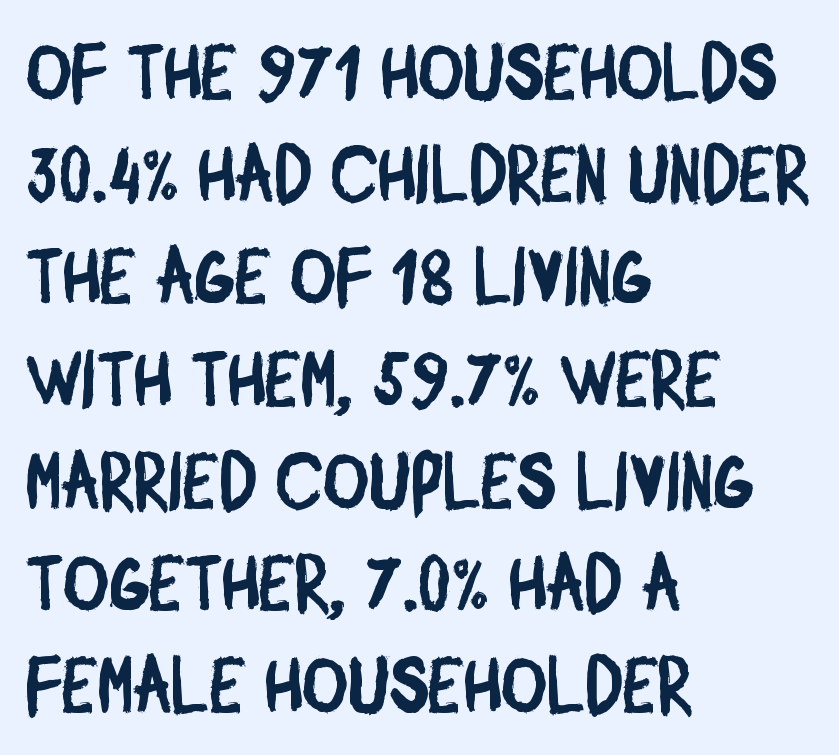
The image shows 78 px condensed sans-serif type; set left-aligned, normal line spacing (1.31x), normal letter spacing, not underlined; low stroke contrast and a large x-height.
